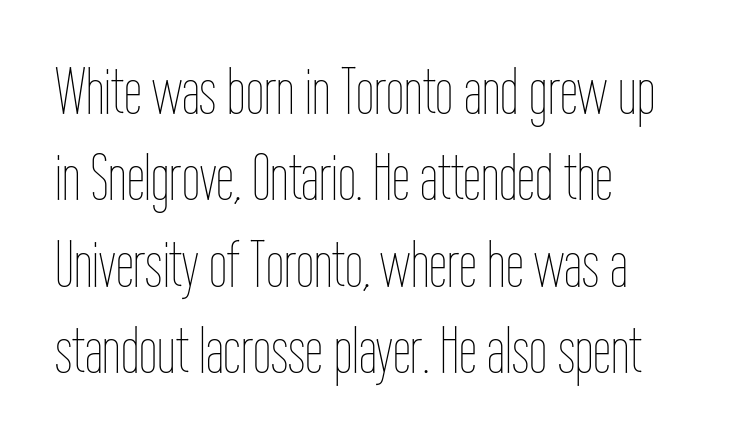
{"italic": "no", "bold": "no", "weight": "thin", "width": "condensed", "stroke_contrast": "low", "x_height": "medium", "monospaced": "no", "underline": "no", "align": "left", "line_spacing": "normal", "line_spacing_ratio": 1.33, "letter_spacing": "normal", "letter_spacing_em": 0.0, "glyph_px": 65}
